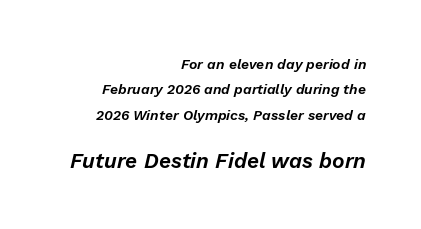
The image shows 21 px text type, italic (leaning right); set right-aligned, line spacing 1.81x, normal letter spacing, not underlined; the second (bottom) block is 1.5x larger.
